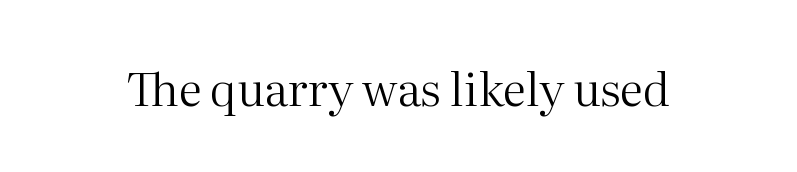
Stem width sits at or under what a default text font uses. Posture: vertical. Look at the bottom of the vertical strokes: they flare into serifs here. Is this a fixed-width face? No — the glyphs have proportional, varying widths.
